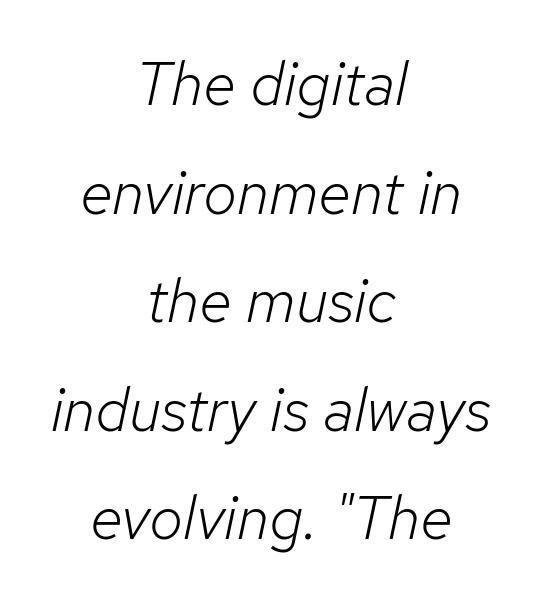
The image shows 61 px light type, italic (leaning right); set centered, line spacing 1.78x, normal letter spacing, not underlined; low stroke contrast and a medium x-height.
